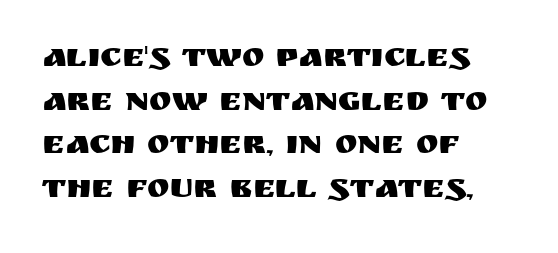
Default kerning and tracking; the words read as compact shapes. Lines of text with bare space underneath. You could not count columns in this text — the font is proportionally spaced. Rows of type keep a routine distance in the vertical direction. Caption: multi-line text, flush left, ragged right.
